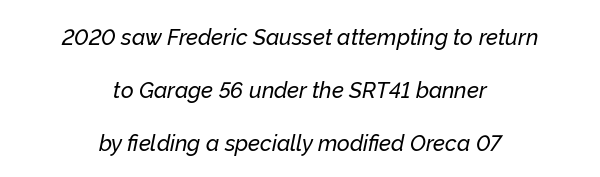
The image shows 22 px text type, italic (leaning right); set centered, loose line spacing (2.42x), normal letter spacing, not underlined.
